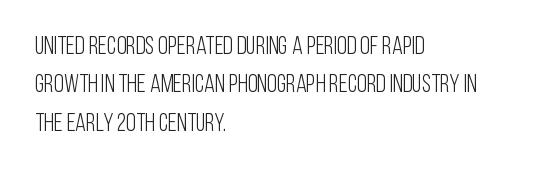
Q: Is the text bold? A: No.
Q: Is the text italic (slanted)? A: No, it is upright.
Q: Is the text underlined? A: No.
Q: How is the paragraph aligned? A: Left-aligned.
Q: Is the spacing between letters normal or unusually wide? A: Normal.
Q: Is the spacing between lines tight, normal or loose? A: Normal.
